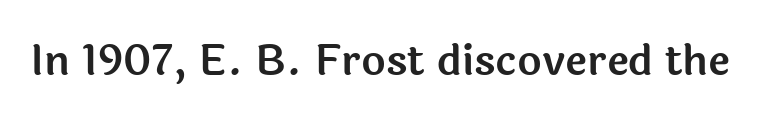
The image shows 42 px sans-serif type, upright; set normal letter spacing, not underlined; a medium x-height.
